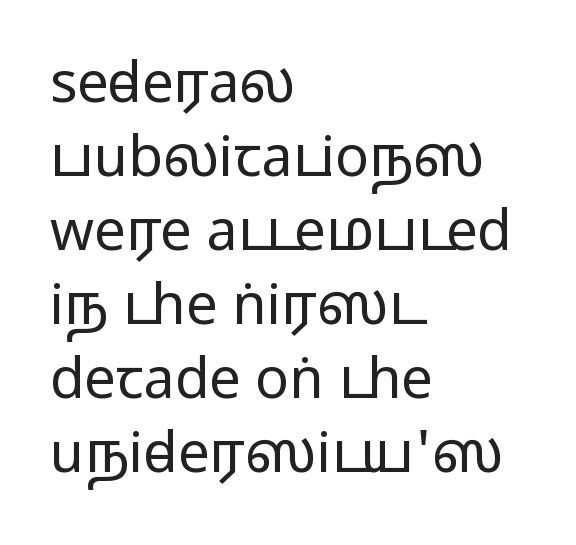
Q: Is the text bold? A: No.
Q: Is the text italic (slanted)? A: No, it is upright.
Q: Is the typeface a serif or a sans-serif typeface? A: Sans-serif.
Q: Is the text underlined? A: No.
Q: How is the paragraph aligned? A: Left-aligned.
Q: Is the spacing between letters normal or unusually wide? A: Normal.
Q: Is the spacing between lines tight, normal or loose? A: Normal.
Q: Width (condensed, normal, or wide)? A: Wide.
Q: Stroke contrast? A: Low.
Q: x-height? A: Medium.
Q: Monospaced? A: No.
